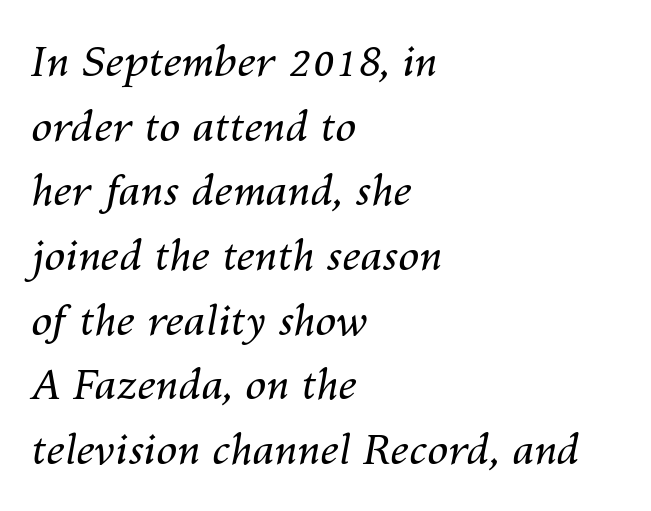
The image shows 42 px regular-weight type, italic (leaning right); set left-aligned, normal line spacing (1.54x), normal letter spacing, not underlined; medium stroke contrast and a medium x-height.
